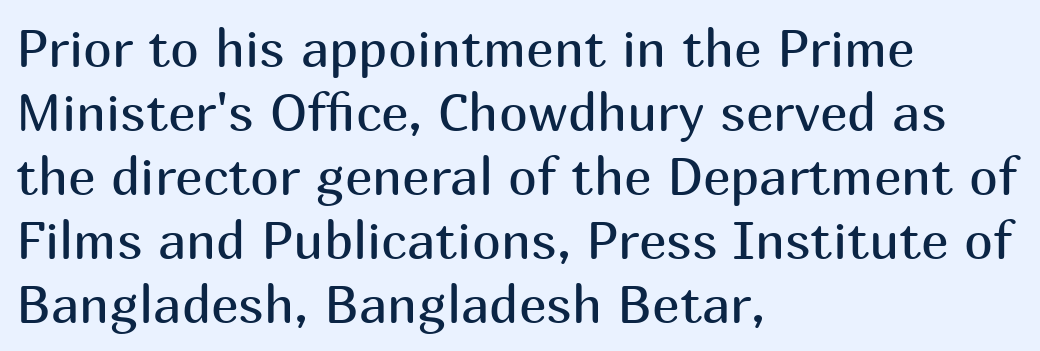
The image shows 52 px regular-weight sans-serif type, upright; set left-aligned, line spacing 1.23x, normal letter spacing, not underlined; medium stroke contrast and a medium x-height.
